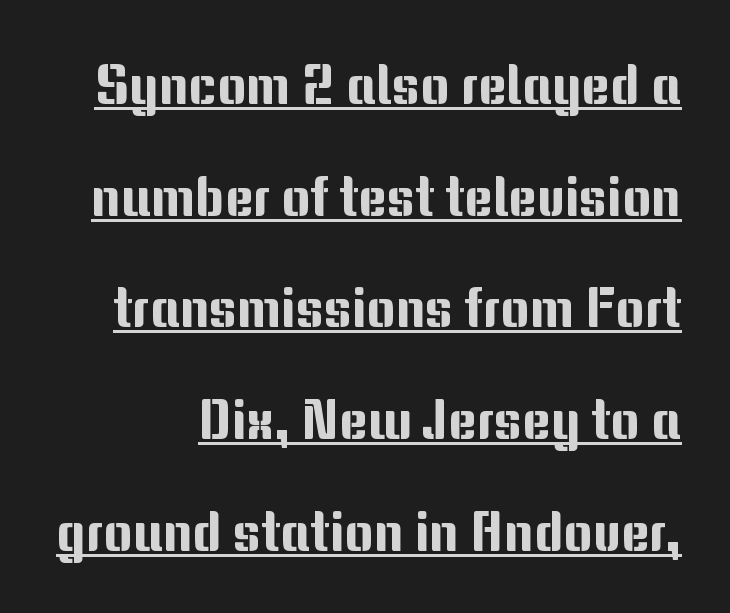
The image shows 55 px sans-serif type, upright; set loose line spacing (2.03x), normal letter spacing, underlined; medium stroke contrast and a medium x-height.
